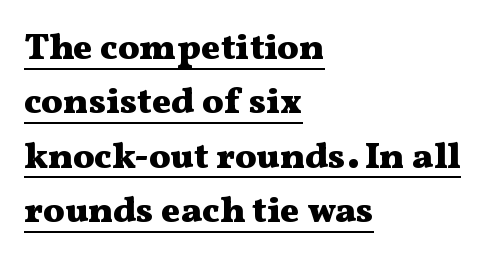
Q: Is the text bold? A: Yes.
Q: Is the text italic (slanted)? A: No, it is upright.
Q: Is the typeface a serif or a sans-serif typeface? A: Serif.
Q: Is the text underlined? A: Yes.
Q: How is the paragraph aligned? A: Left-aligned.
Q: Is the spacing between letters normal or unusually wide? A: Normal.
Q: Is the spacing between lines tight, normal or loose? A: Normal.
Q: Width (condensed, normal, or wide)? A: Wide.
Q: Stroke contrast? A: Medium.
Q: x-height? A: Medium.
Q: Monospaced? A: No.
